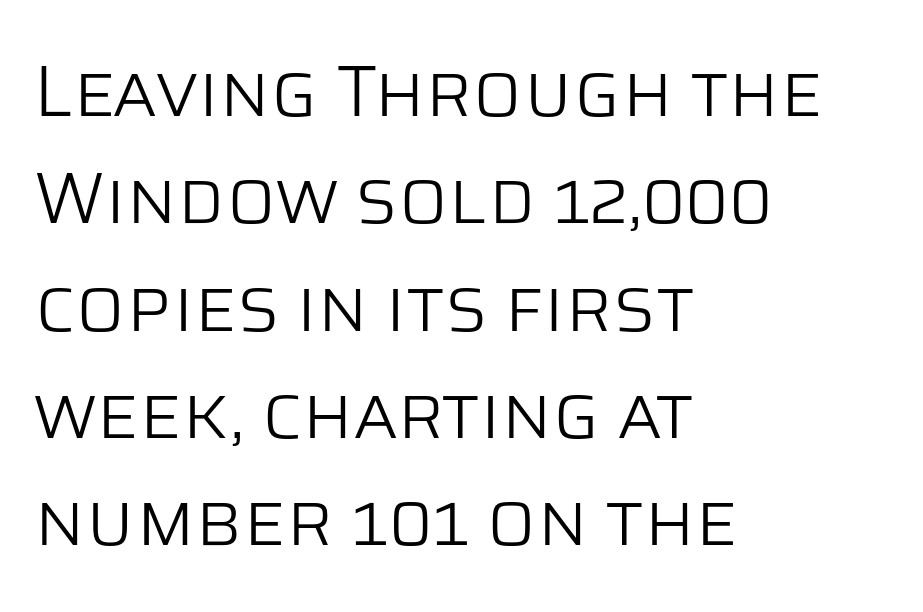
{"serif": "no", "italic": "no", "bold": "no", "weight": "light", "width": "normal", "stroke_contrast": "low", "x_height": "large", "monospaced": "no", "underline": "no", "align": "left", "line_spacing": "normal", "line_spacing_ratio": 1.49, "letter_spacing": "normal", "letter_spacing_em": 0.0, "glyph_px": 72}
